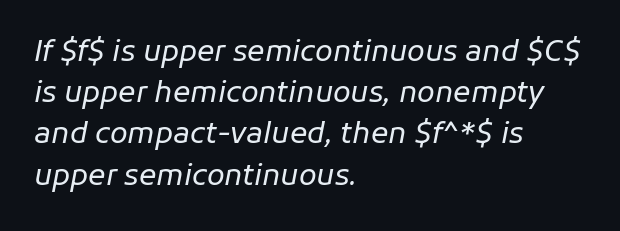
{"italic": "yes", "lean": "right", "slant_degrees": 11, "bold": "no", "weight": "regular", "width": "normal", "stroke_contrast": "low", "x_height": "medium", "monospaced": "no", "underline": "no", "align": "left", "line_spacing": "normal", "line_spacing_ratio": 1.42, "letter_spacing": "normal", "letter_spacing_em": 0.0, "glyph_px": 29}
